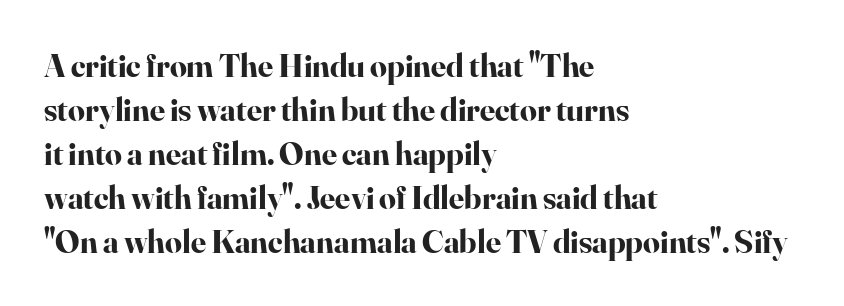
Observe the serifs anchoring each vertical stroke in this sample. The letters advance in unequal steps, a hallmark of proportional type. Strong, thick strokes mark this as bold type. Words appear dense and cohesive because spacing is normal.
